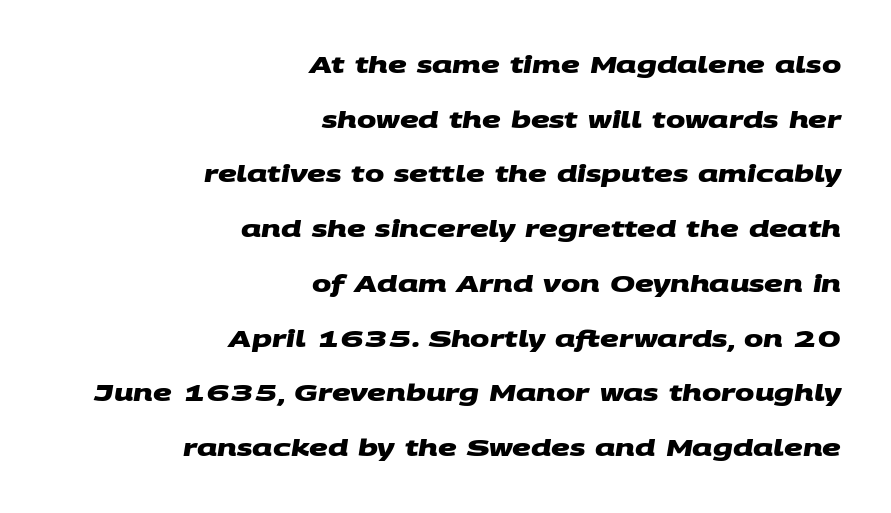
The image shows 23 px bold type; set right-aligned, loose line spacing (2.38x), normal letter spacing, not underlined.
